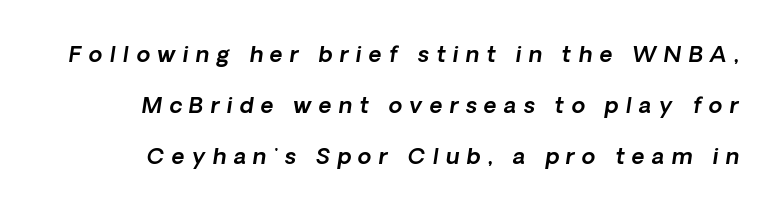
Q: Is the text italic (slanted)? A: Yes, it leans right by about 8 degrees.
Q: Is the text underlined? A: No.
Q: Is the spacing between letters normal or unusually wide? A: Unusually wide.
Q: Is the spacing between lines tight, normal or loose? A: Loose.
